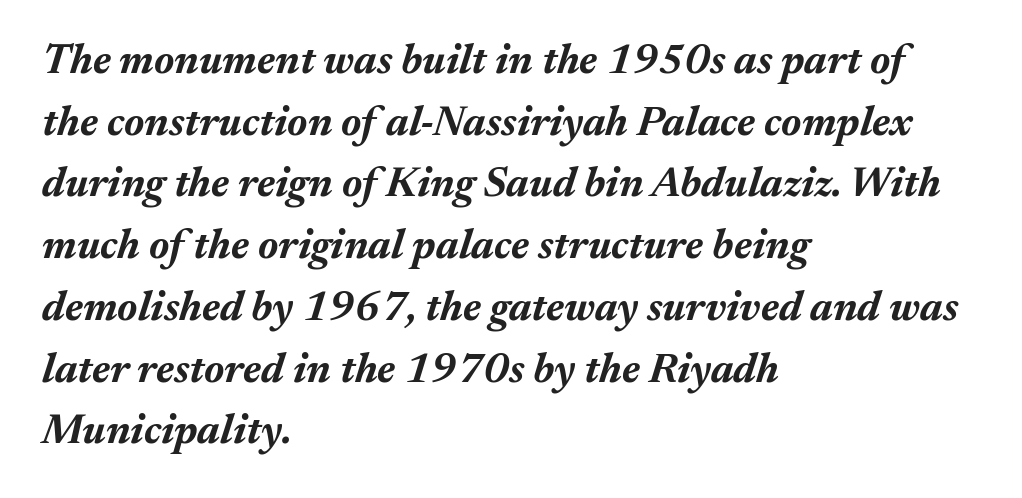
Q: Is the text bold? A: Yes.
Q: Is the text italic (slanted)? A: Yes, it leans right by about 17 degrees.
Q: Is the text underlined? A: No.
Q: How is the paragraph aligned? A: Left-aligned.
Q: Is the spacing between letters normal or unusually wide? A: Normal.
Q: Is the spacing between lines tight, normal or loose? A: Normal.
Q: Width (condensed, normal, or wide)? A: Normal.
Q: Stroke contrast? A: Medium.
Q: x-height? A: Medium.
Q: Monospaced? A: No.
